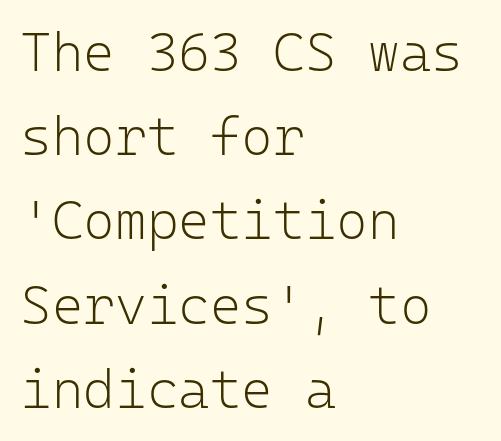
The image shows 54 px light sans-serif type, upright, monospaced; set left-aligned, normal line spacing (1.56x), normal letter spacing, not underlined; low stroke contrast and a medium x-height.
